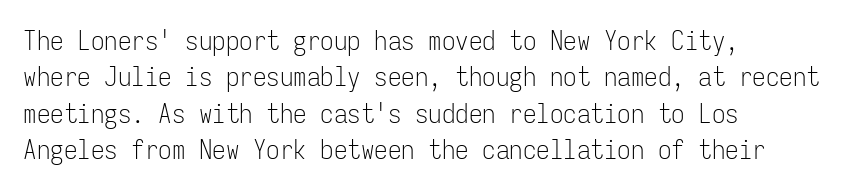
Q: Is the text bold? A: No.
Q: Is the text italic (slanted)? A: No, it is upright.
Q: Is the text underlined? A: No.
Q: How is the paragraph aligned? A: Left-aligned.
Q: Is the spacing between letters normal or unusually wide? A: Normal.
Q: Is the spacing between lines tight, normal or loose? A: Normal.
